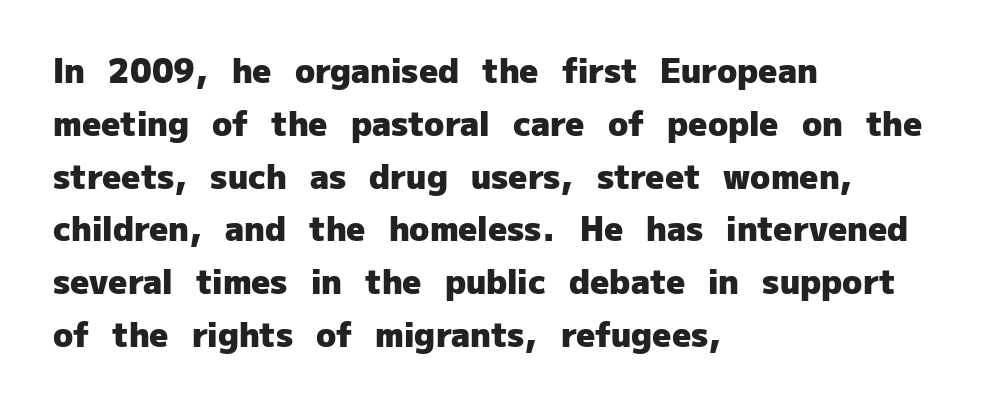
Style check: upright. Underlining? Definitely not there. Each letter keeps its own natural width here, so spacing adapts to shape. What's the leading like? Ordinary, nothing unusual. To sum up the face: it is a sans, with no serifs.
